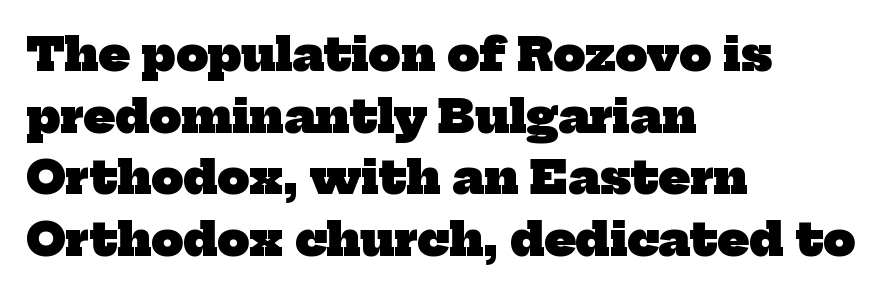
The baseline area is clear. Is this a fixed-width face? No — the glyphs have proportional, varying widths. Each word holds together tightly as a unit, with standard inter-letter gaps. How would I describe the line gaps? Plain and ordinary. Serifs: yes, visible at the terminals of the letterforms. The passage is arranged the way most books set body copy — flush left.
